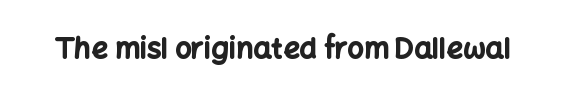
Q: Is the text bold? A: Yes.
Q: Is the text italic (slanted)? A: No, it is upright.
Q: Is the typeface a serif or a sans-serif typeface? A: Sans-serif.
Q: Is the text underlined? A: No.
Q: Is the spacing between letters normal or unusually wide? A: Normal.
Q: Width (condensed, normal, or wide)? A: Normal.
Q: Stroke contrast? A: Low.
Q: x-height? A: Medium.
Q: Monospaced? A: No.
